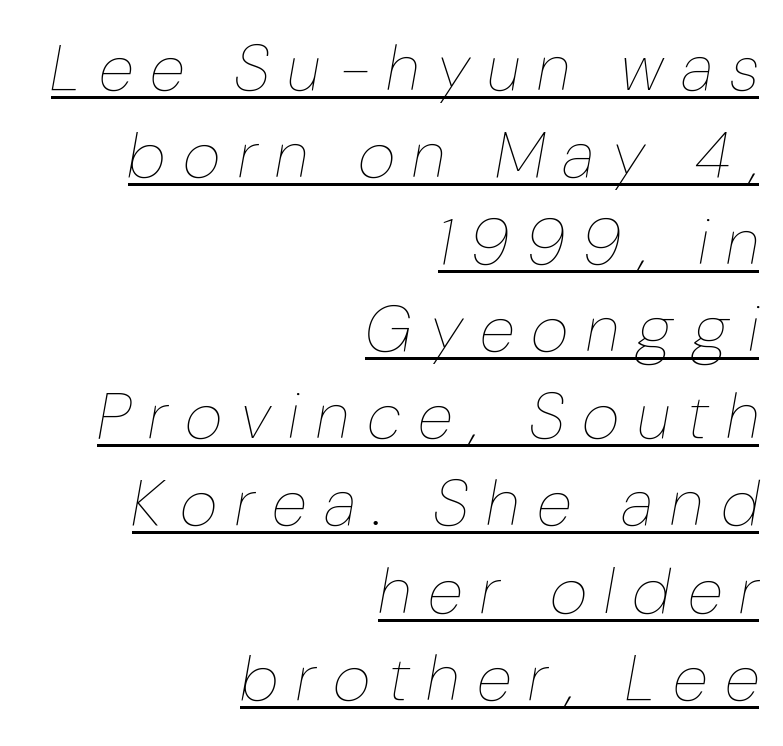
Caption: lettering with a line underneath. This rendering widens character spacing well past its baseline value. This sample has the flowing, uneven cadence of proportional lettering. The rendering anchors every line to the right-hand side. The weight tops out at a normal text grade. The space between consecutive lines is moderate.
